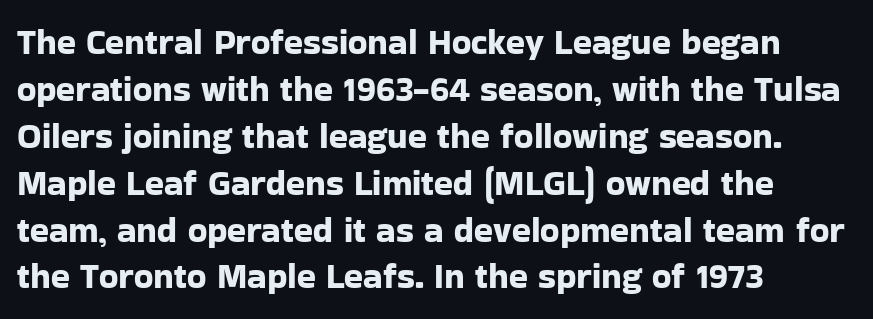
Q: Is the text italic (slanted)? A: No, it is upright.
Q: Is the typeface a serif or a sans-serif typeface? A: Sans-serif.
Q: Is the text underlined? A: No.
Q: How is the paragraph aligned? A: Left-aligned.
Q: Is the spacing between letters normal or unusually wide? A: Normal.
Q: Is the spacing between lines tight, normal or loose? A: Normal.
Q: Width (condensed, normal, or wide)? A: Normal.
Q: Stroke contrast? A: Low.
Q: x-height? A: Medium.
Q: Monospaced? A: No.
